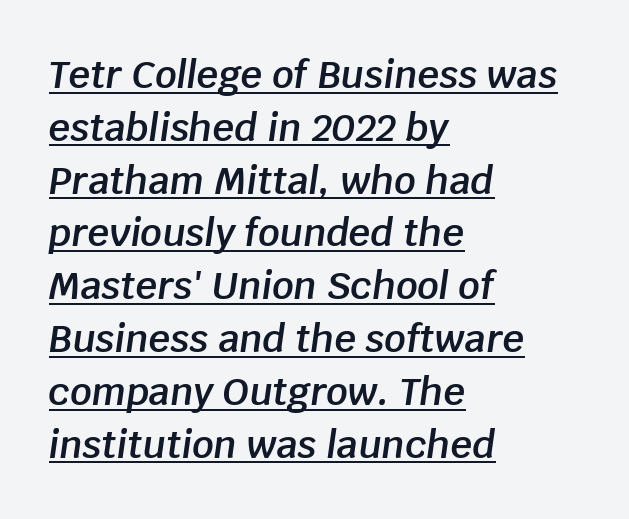
The image shows 38 px semibold type, italic (leaning right); set left-aligned, normal line spacing (1.39x), normal letter spacing, underlined; low stroke contrast and a large x-height.
